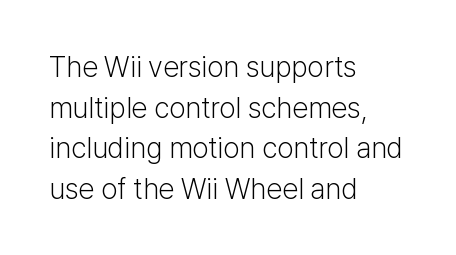
{"serif": "no", "italic": "no", "bold": "no", "weight": "light", "width": "normal", "stroke_contrast": "low", "x_height": "medium", "monospaced": "no", "underline": "no", "align": "left", "line_spacing": "normal", "line_spacing_ratio": 1.4, "letter_spacing": "normal", "letter_spacing_em": 0.0, "glyph_px": 29}
